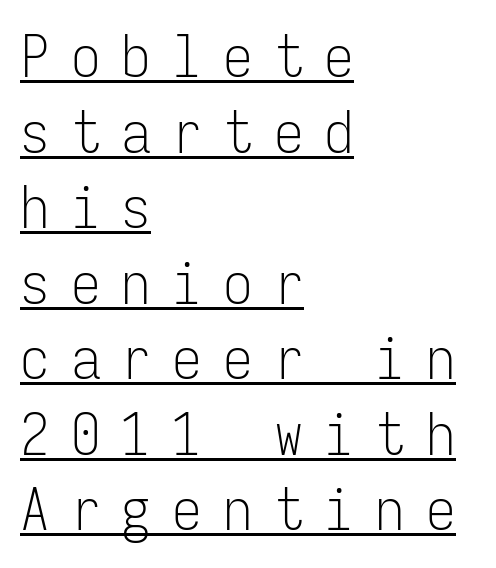
Is there an underline? Yes — a line sits under the letters. Unbolded letterforms with no extra heft. You can tell it's not italic because the verticals are truly vertical. Serif or sans? Sans — the stroke terminals are bare. Is this a fixed-width face? Yes — each glyph sits in an identical cell.
